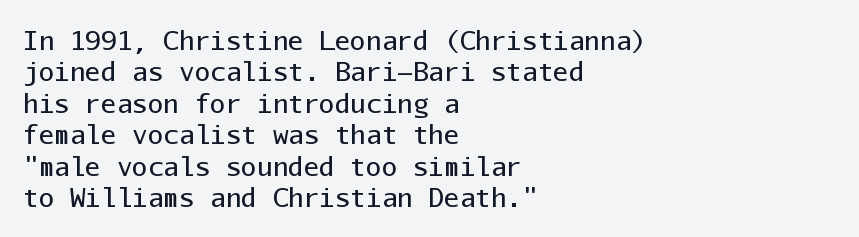
The image shows 26 px text type, upright; set left-aligned, line spacing 1.21x, normal letter spacing, not underlined.
